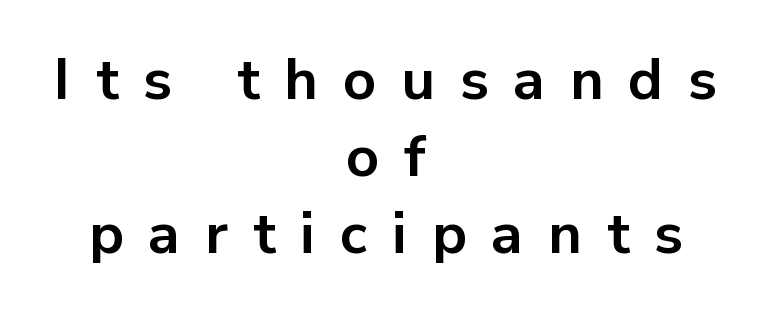
{"serif": "no", "italic": "no", "bold": "yes", "weight": "bold", "width": "normal", "stroke_contrast": "low", "x_height": "medium", "monospaced": "no", "underline": "no", "align": "center", "line_spacing": "normal", "line_spacing_ratio": 1.33, "letter_spacing": "wide", "letter_spacing_em": 0.43, "glyph_px": 58}
